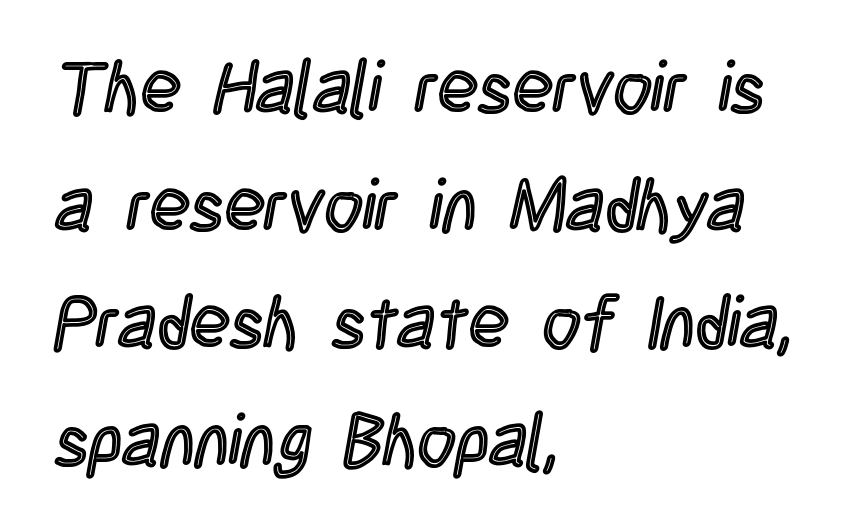
Q: Is the text italic (slanted)? A: Yes.
Q: Is the text underlined? A: No.
Q: How is the paragraph aligned? A: Left-aligned.
Q: Is the spacing between letters normal or unusually wide? A: Normal.
Q: Is the spacing between lines tight, normal or loose? A: Normal.
Q: Width (condensed, normal, or wide)? A: Condensed.
Q: x-height? A: Large.
Q: Monospaced? A: No.
